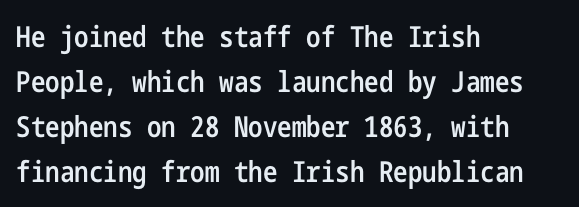
The image shows 29 px semibold, condensed sans-serif type, upright; set left-aligned, normal line spacing (1.55x), normal letter spacing, not underlined; low stroke contrast and a medium x-height.
